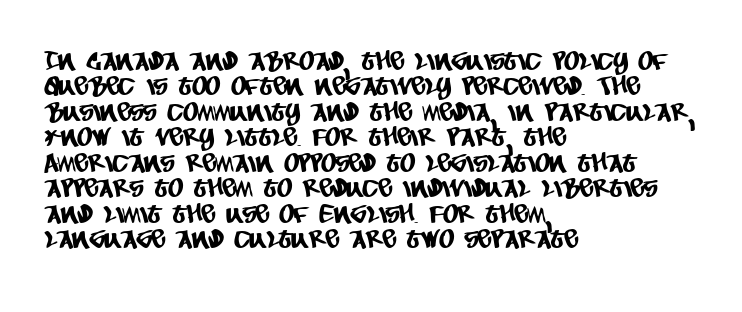
Q: Is the text underlined? A: No.
Q: How is the paragraph aligned? A: Left-aligned.
Q: Is the spacing between letters normal or unusually wide? A: Normal.
Q: Is the spacing between lines tight, normal or loose? A: Tight.
